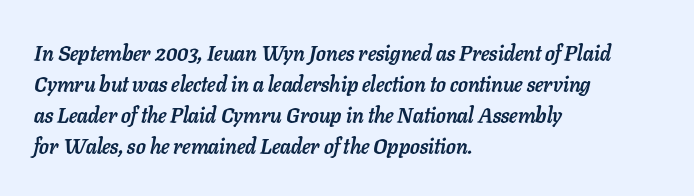
The image shows 21 px bold type, italic (leaning right); set left-aligned, normal line spacing (1.48x), normal letter spacing, not underlined.
